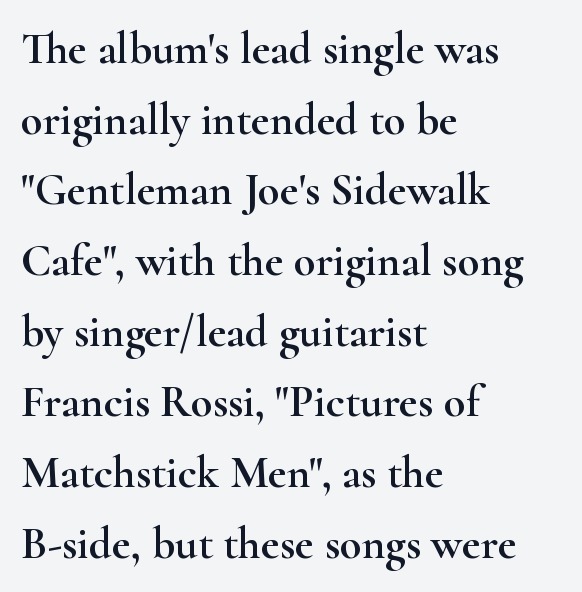
Italic: no, the glyphs are upright roman. A typesetter would call this proportional, since set widths differ per character. The line-height multiplier appears to be the usual default. The glyphs in this specimen are seriffed. Has an underline been added? It has not. Characters follow at the spacing the type designer built in.
